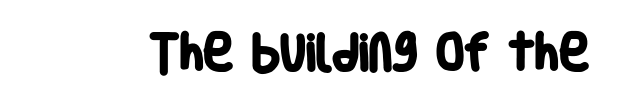
This sample uses plain, unmodified letter spacing. No word sits above an underline. Is this a sans? Yes — the strokes have no serifs. This is heavy type, rendered in bold. The rendering uses natural spacing where letterforms have individual widths.
